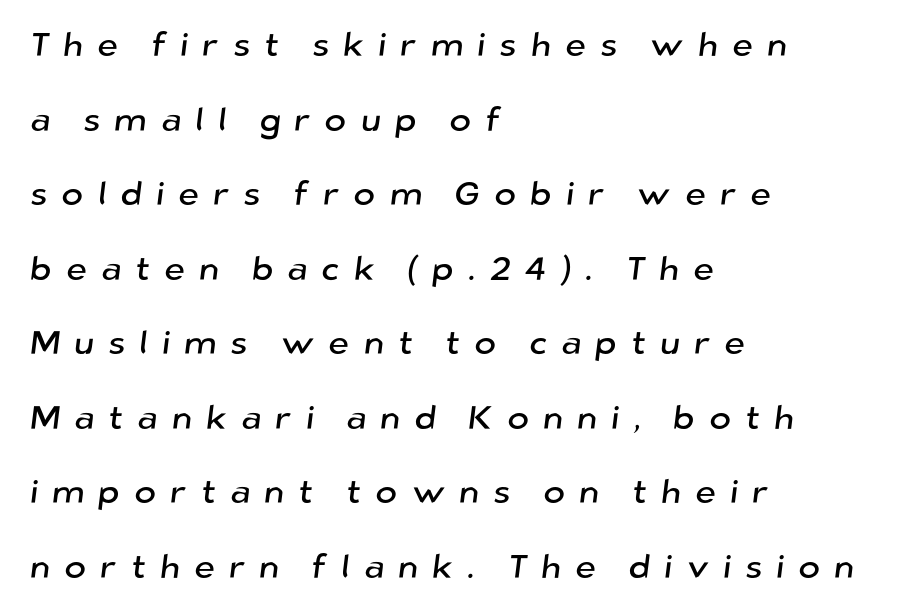
The image shows 33 px sans-serif type; set left-aligned, loose line spacing (2.26x), unusually wide letter spacing (+0.42 em), not underlined; low stroke contrast and a medium x-height.
